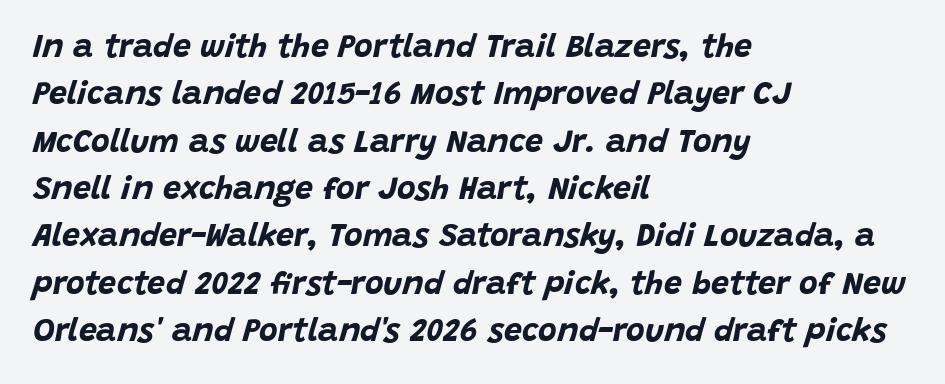
A typesetter would call this leading conventional body-copy spacing. Each row of text sits above clean, open space. The letters sit at their default tracking, neither squeezed nor spread. Leftover space on each line is placed entirely after the last word. Is this a fixed-width face? No — the glyphs have proportional, varying widths.
